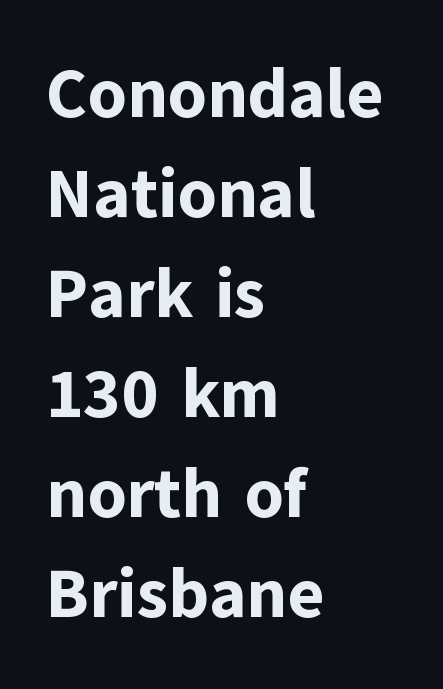
The face used here is proportionally spaced, like ordinary book or web type. The rendering uses a moderate line-height, typical for paragraphs. Unlike italic type, these characters show no tilt at all. Bare-footed words on every line. Where is the straight margin? On the left. Stroke thickness is high; the sample reads as a true bold.
